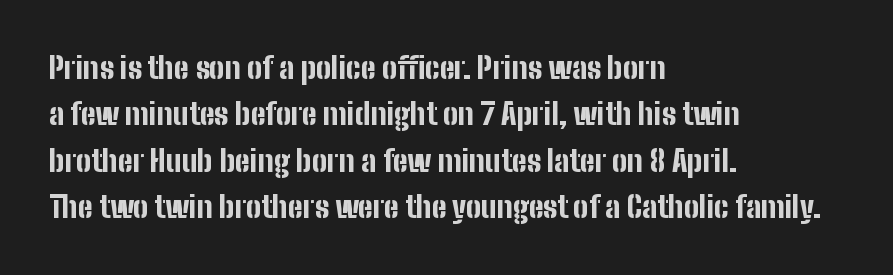
The line-height multiplier appears to be the usual default. Character widths vary here, with narrow letters taking less room than wide ones. No word sits above an underline. The gaps between neighbouring characters are ordinary and unremarkable. As a designer I'd log this as weight 700, bold.
